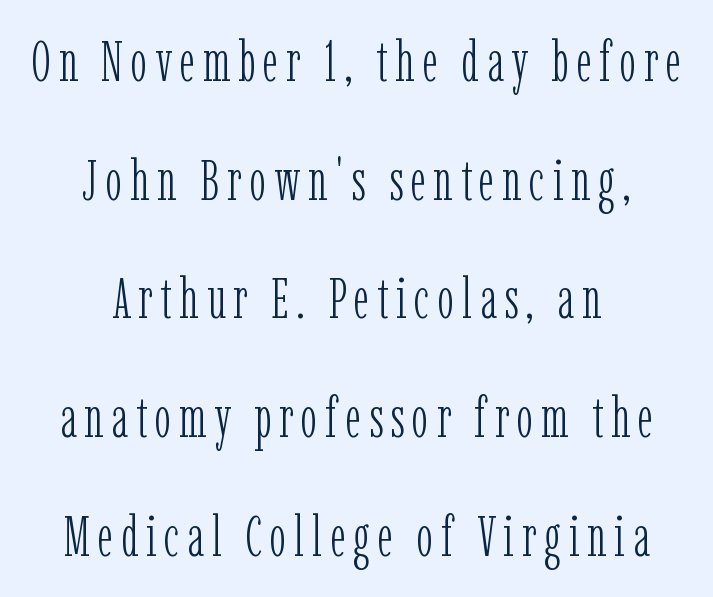
The image shows 56 px light, condensed serif type, upright; set centered, loose line spacing (2.12x), not underlined; low stroke contrast and a medium x-height.
